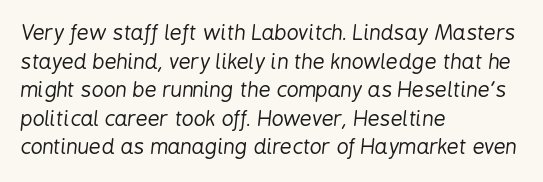
The tracking reads as untouched default to a designer's eye. The cut favours lightness, reaching ordinary text weight at its darkest. This block has exactly the height ordinary leading produces. Yep, that's italic — everything's leaning. Words float on clear page, feet unadorned.
